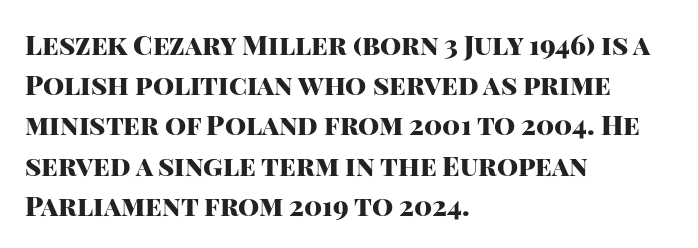
{"italic": "no", "bold": "yes", "underline": "no", "align": "left", "line_spacing": "normal", "line_spacing_ratio": 1.49, "letter_spacing": "normal", "letter_spacing_em": 0.0, "glyph_px": 27}
